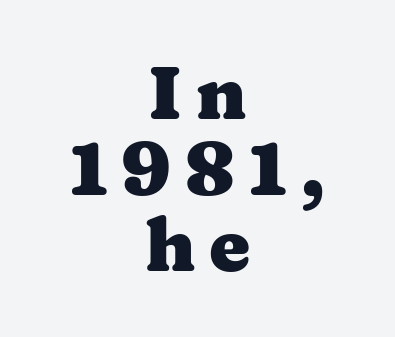
The image shows 74 px heavy, wide serif type, upright; set centered, tight line spacing (1.03x), not underlined; medium stroke contrast and a medium x-height.
